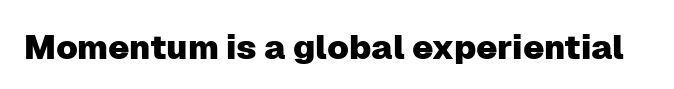
The image shows 34 px sans-serif type, upright; set normal letter spacing, not underlined; low stroke contrast and a medium x-height.
